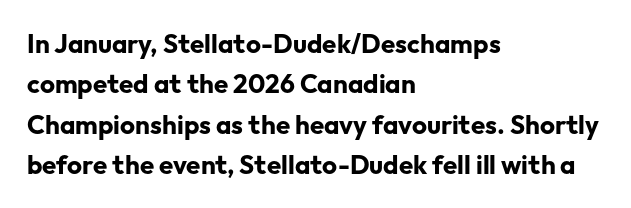
Q: Is the text bold? A: Yes.
Q: Is the text italic (slanted)? A: No, it is upright.
Q: Is the text underlined? A: No.
Q: How is the paragraph aligned? A: Left-aligned.
Q: Is the spacing between letters normal or unusually wide? A: Normal.
Q: Is the spacing between lines tight, normal or loose? A: Normal.
